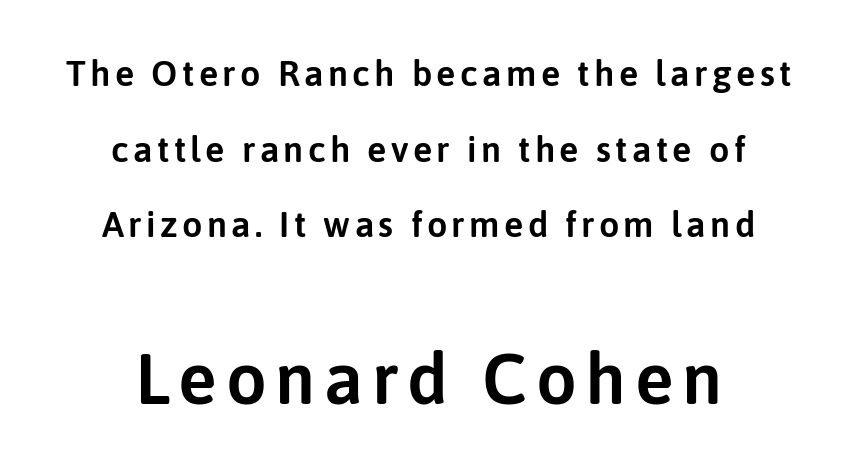
{"serif": "no", "italic": "no", "width": "normal", "stroke_contrast": "low", "x_height": "medium", "monospaced": "no", "underline": "no", "align": "center", "line_spacing": "loose", "line_spacing_ratio": 2.1, "larger_block": "second", "size_ratio": 2.0, "glyph_px": 72}
